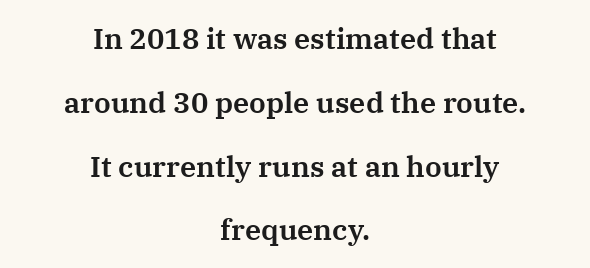
A bare baseline throughout the passage. The passage is arranged like a title page — every line centered. Compared with typical body copy, the letter spacing here is the same. Italic? Not at all — the glyphs are vertical. Note: serifs present on the glyphs.
